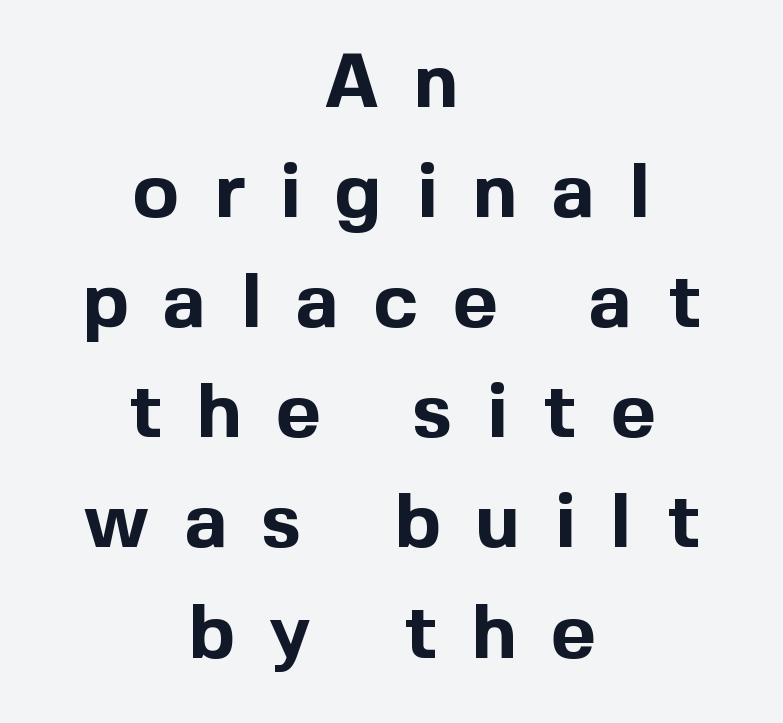
The image shows 77 px bold sans-serif type, upright; set centered, normal line spacing (1.43x), unusually wide letter spacing (+0.45 em), not underlined; a medium x-height.
